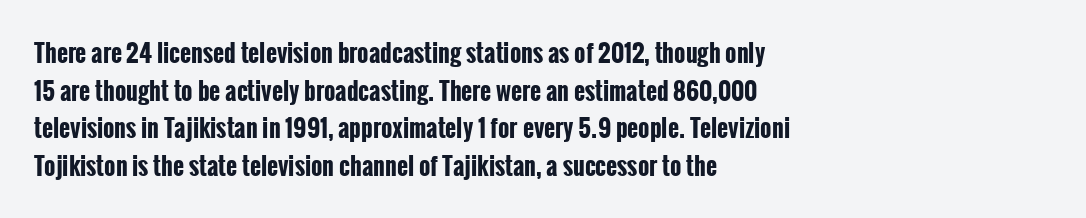
Q: Is the text bold? A: Yes.
Q: Is the text italic (slanted)? A: No, it is upright.
Q: Is the text underlined? A: No.
Q: How is the paragraph aligned? A: Left-aligned.
Q: Is the spacing between letters normal or unusually wide? A: Normal.
Q: Is the spacing between lines tight, normal or loose? A: Normal.
